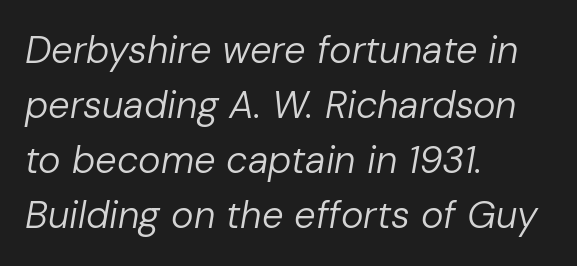
{"italic": "yes", "lean": "right", "slant_degrees": 10, "bold": "no", "weight": "regular", "width": "normal", "stroke_contrast": "low", "x_height": "medium", "monospaced": "no", "underline": "no", "align": "left", "line_spacing": "normal", "line_spacing_ratio": 1.45, "letter_spacing": "normal", "letter_spacing_em": 0.0, "glyph_px": 38}
